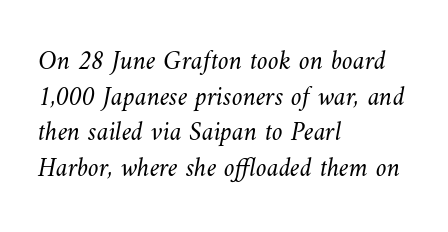
The image shows 27 px text type; set left-aligned, normal line spacing (1.32x), normal letter spacing, not underlined.
